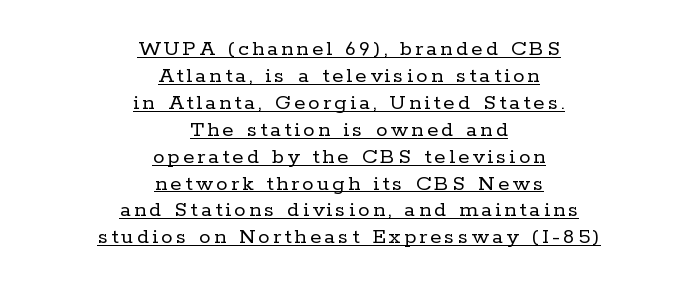
The image shows 23 px text type, upright; set centered, line spacing 1.17x, underlined.
